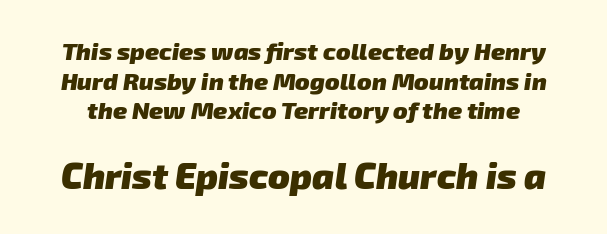
The image shows 36 px heavy sans-serif type; set line spacing 1.23x, normal letter spacing, not underlined; the second (bottom) block is 1.5x larger; low stroke contrast and a medium x-height.
